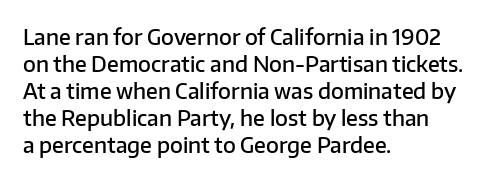
Posture: upright roman. Glance below the letters and you will spot only blank space. Its strokes are somewhat broadened, the hallmark of semibold type. Typeset ragged right — the left edge is the straight one.
